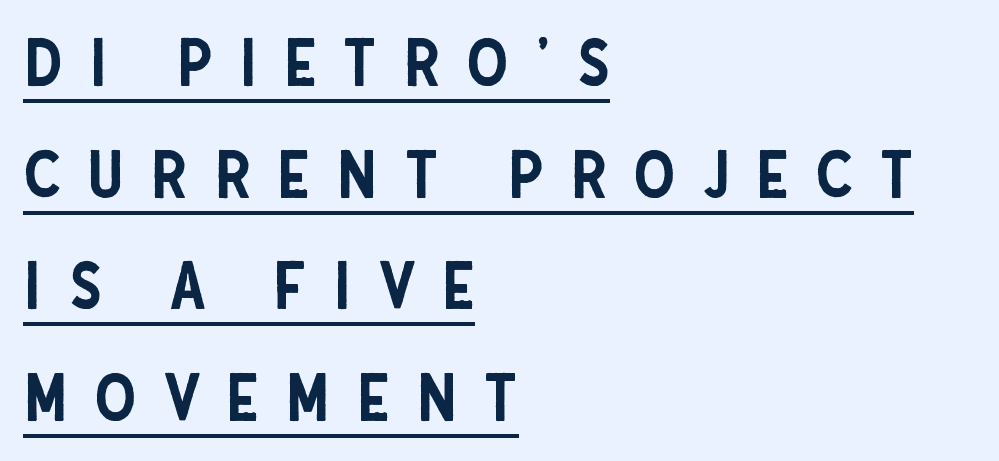
The image shows 66 px condensed sans-serif type, upright; set left-aligned, normal line spacing (1.69x), unusually wide letter spacing (+0.4 em), underlined; low stroke contrast and a large x-height.
